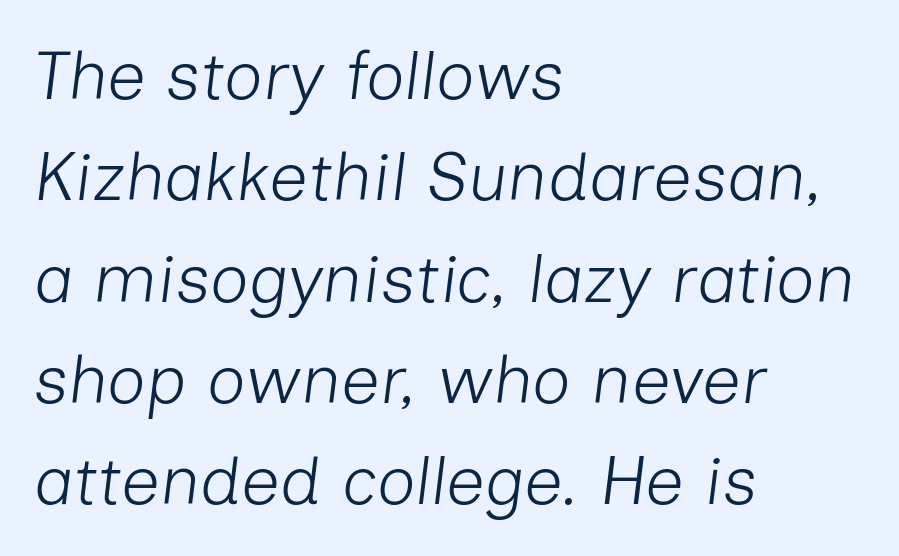
Q: Is the text bold? A: No.
Q: Is the text italic (slanted)? A: Yes, it leans right by about 7 degrees.
Q: Is the text underlined? A: No.
Q: How is the paragraph aligned? A: Left-aligned.
Q: Is the spacing between letters normal or unusually wide? A: Normal.
Q: Is the spacing between lines tight, normal or loose? A: Normal.
Q: Width (condensed, normal, or wide)? A: Normal.
Q: Stroke contrast? A: Low.
Q: x-height? A: Medium.
Q: Monospaced? A: No.
